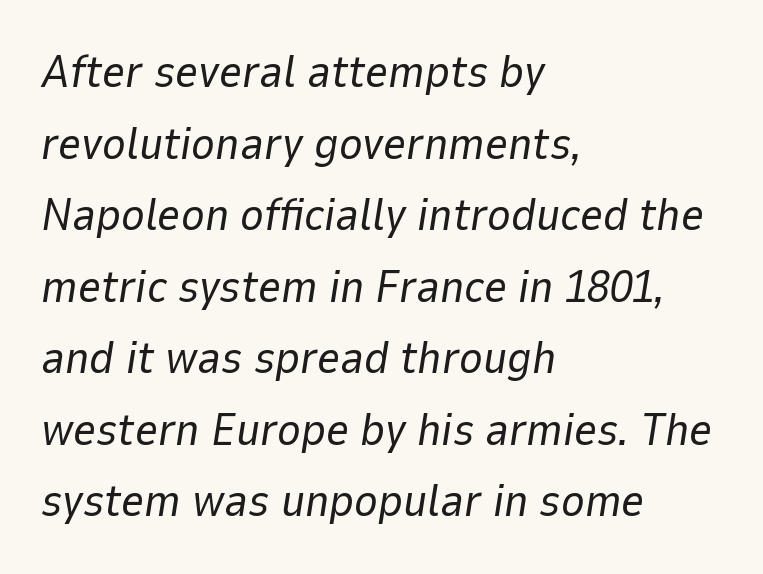
{"italic": "yes", "lean": "right", "slant_degrees": 9, "bold": "no", "weight": "regular", "width": "normal", "stroke_contrast": "low", "x_height": "medium", "monospaced": "no", "underline": "no", "align": "left", "line_spacing": "normal", "line_spacing_ratio": 1.59, "letter_spacing": "normal", "letter_spacing_em": 0.0, "glyph_px": 45}
